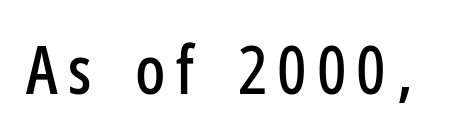
Q: Is the text italic (slanted)? A: No, it is upright.
Q: Is the typeface a serif or a sans-serif typeface? A: Sans-serif.
Q: Is the text underlined? A: No.
Q: Width (condensed, normal, or wide)? A: Condensed.
Q: Stroke contrast? A: Low.
Q: x-height? A: Medium.
Q: Monospaced? A: No.
